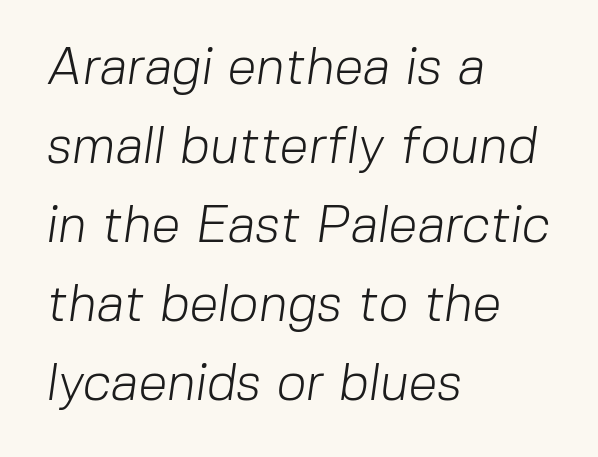
Q: Is the text bold? A: No.
Q: Is the typeface a serif or a sans-serif typeface? A: Sans-serif.
Q: Is the text underlined? A: No.
Q: How is the paragraph aligned? A: Left-aligned.
Q: Is the spacing between letters normal or unusually wide? A: Normal.
Q: Is the spacing between lines tight, normal or loose? A: Normal.
Q: Width (condensed, normal, or wide)? A: Normal.
Q: Stroke contrast? A: Low.
Q: x-height? A: Medium.
Q: Monospaced? A: No.
